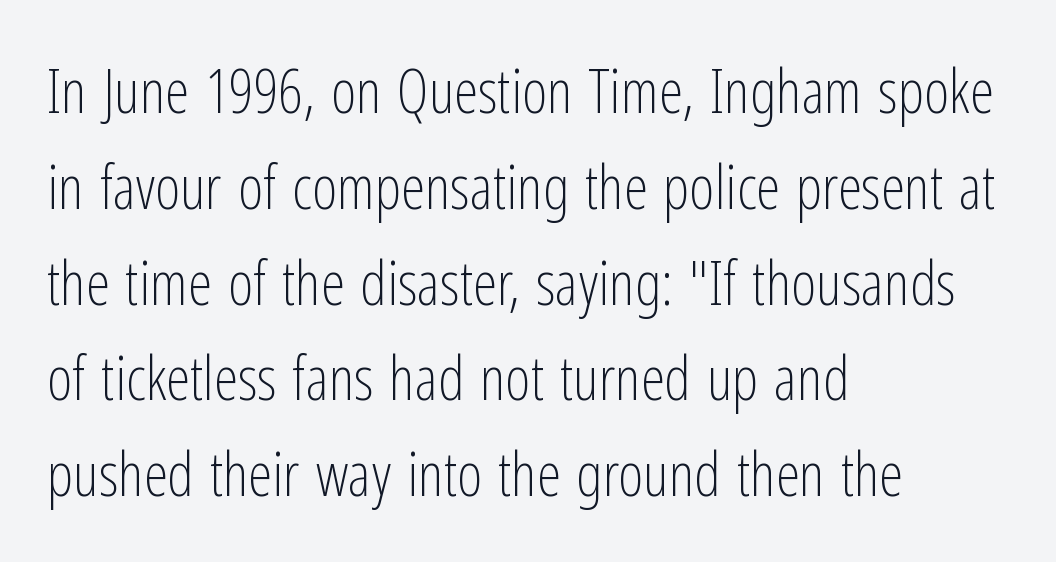
Q: Is the text bold? A: No.
Q: Is the text italic (slanted)? A: No, it is upright.
Q: Is the typeface a serif or a sans-serif typeface? A: Sans-serif.
Q: Is the text underlined? A: No.
Q: How is the paragraph aligned? A: Left-aligned.
Q: Is the spacing between letters normal or unusually wide? A: Normal.
Q: Is the spacing between lines tight, normal or loose? A: Normal.
Q: Width (condensed, normal, or wide)? A: Condensed.
Q: Stroke contrast? A: Low.
Q: x-height? A: Medium.
Q: Monospaced? A: No.
